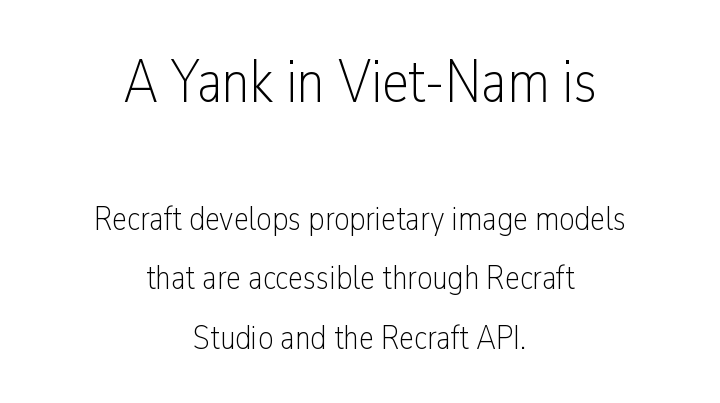
A sans-serif font was chosen for this passage. Compared with typical body copy, the letter spacing here is the same. Descender tails drop into unmarked territory. The passage shown is not bold in any degree. Notice how the passage keeps no hard edge, just a central spine. The emphasis by scale lands on block number one, above.
